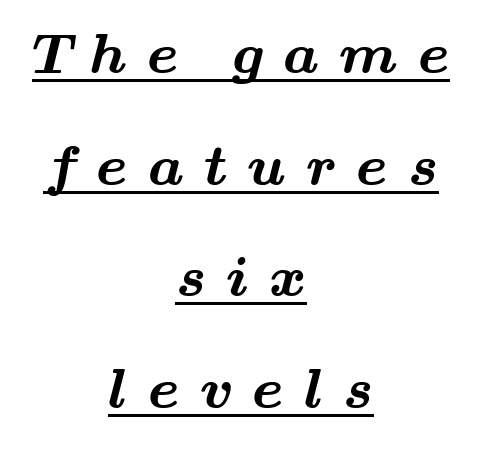
Q: Is the text bold? A: Yes.
Q: Is the typeface a serif or a sans-serif typeface? A: Serif.
Q: Is the text underlined? A: Yes.
Q: How is the paragraph aligned? A: Centered.
Q: Is the spacing between letters normal or unusually wide? A: Unusually wide.
Q: Is the spacing between lines tight, normal or loose? A: Loose.
Q: Width (condensed, normal, or wide)? A: Wide.
Q: Stroke contrast? A: Medium.
Q: x-height? A: Small.
Q: Monospaced? A: No.
